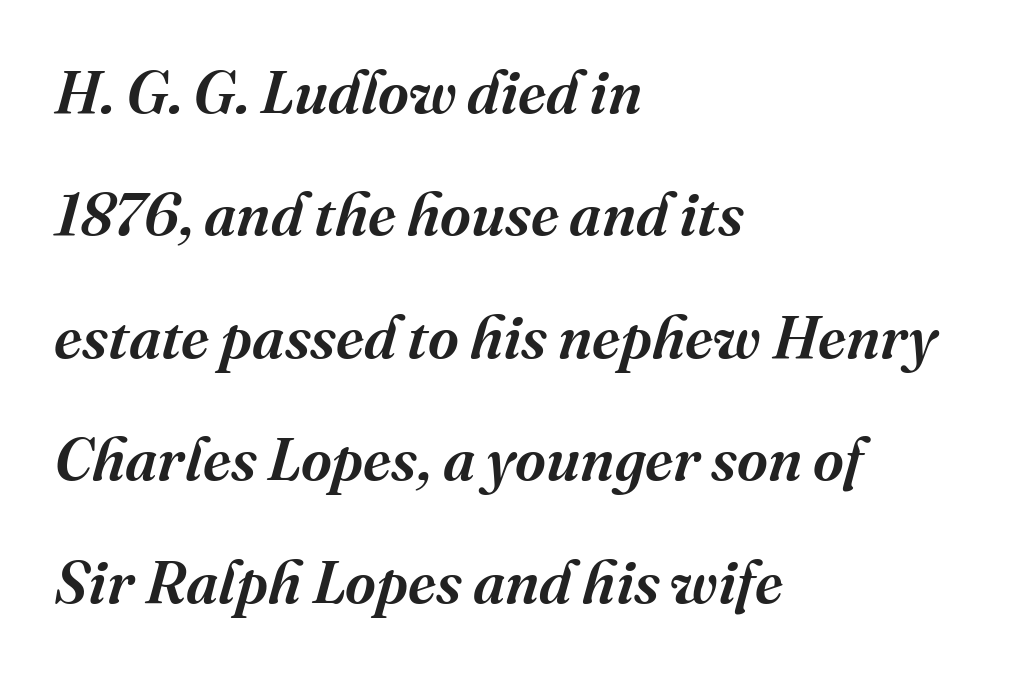
The image shows 60 px semibold serif type, italic (leaning right); set left-aligned, loose line spacing (2.04x), normal letter spacing, not underlined; medium stroke contrast and a medium x-height.
